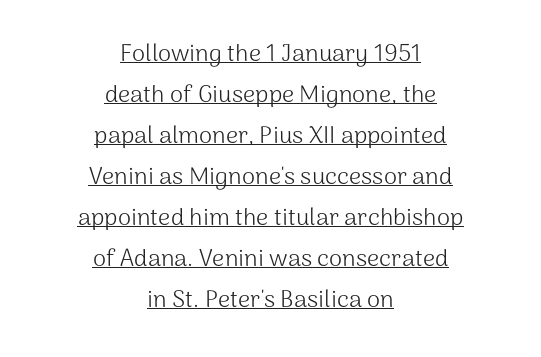
{"italic": "no", "bold": "no", "underline": "yes", "align": "center", "line_spacing_ratio": 1.71, "letter_spacing": "normal", "letter_spacing_em": 0.0, "glyph_px": 24}
